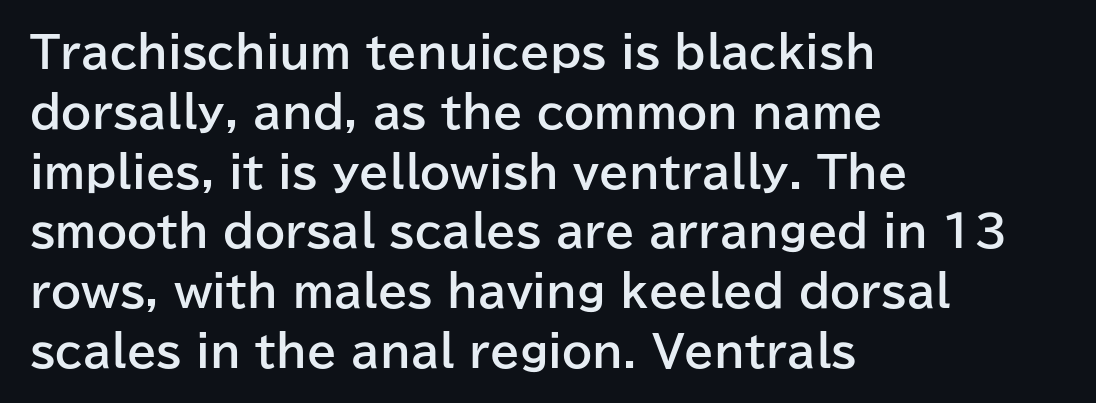
The image shows 43 px bold sans-serif type, upright; set left-aligned, normal line spacing (1.39x), normal letter spacing, not underlined; low stroke contrast and a medium x-height.
